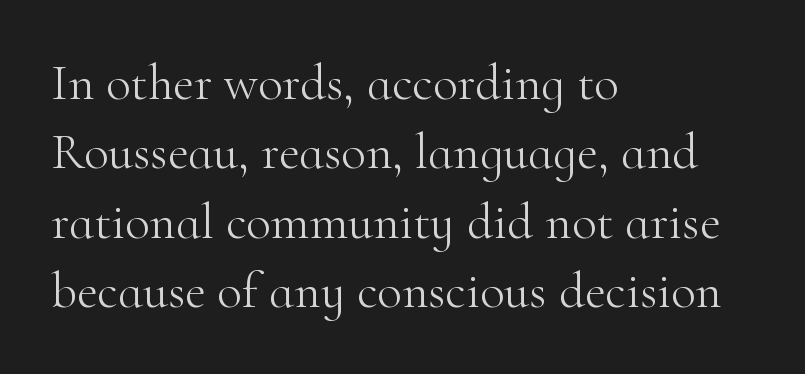
The image shows 51 px light serif type, upright; set left-aligned, normal line spacing (1.36x), normal letter spacing, not underlined; high stroke contrast and a small x-height.
